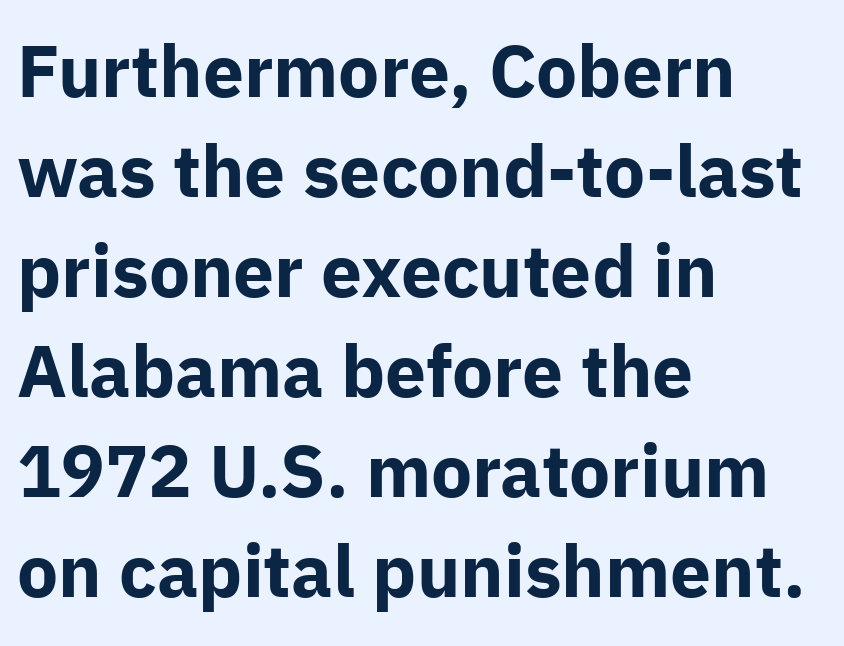
{"serif": "no", "italic": "no", "bold": "yes", "weight": "bold", "width": "normal", "stroke_contrast": "low", "x_height": "medium", "monospaced": "no", "underline": "no", "align": "left", "line_spacing": "normal", "line_spacing_ratio": 1.37, "letter_spacing": "normal", "letter_spacing_em": 0.0, "glyph_px": 73}
